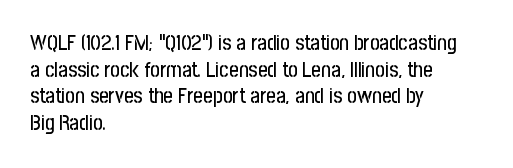
{"italic": "no", "underline": "no", "align": "left", "line_spacing": "normal", "line_spacing_ratio": 1.27, "letter_spacing": "normal", "letter_spacing_em": 0.0, "glyph_px": 21}
